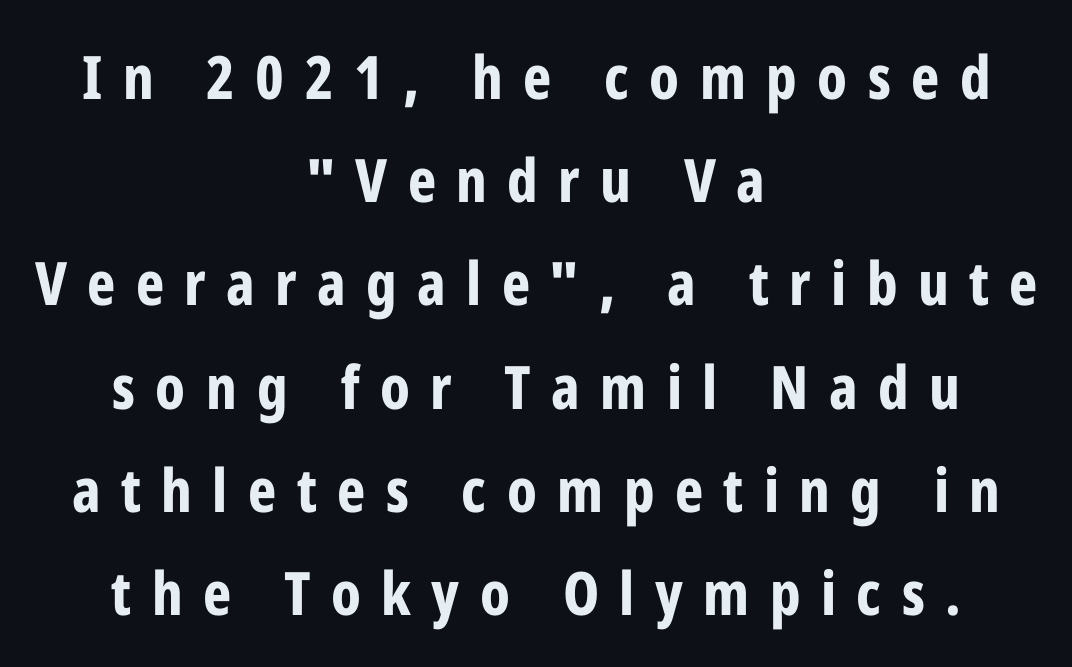
Q: Is the text bold? A: Yes.
Q: Is the text italic (slanted)? A: No, it is upright.
Q: Is the typeface a serif or a sans-serif typeface? A: Sans-serif.
Q: Is the text underlined? A: No.
Q: How is the paragraph aligned? A: Centered.
Q: Is the spacing between letters normal or unusually wide? A: Unusually wide.
Q: Width (condensed, normal, or wide)? A: Condensed.
Q: Stroke contrast? A: Low.
Q: x-height? A: Medium.
Q: Monospaced? A: No.
